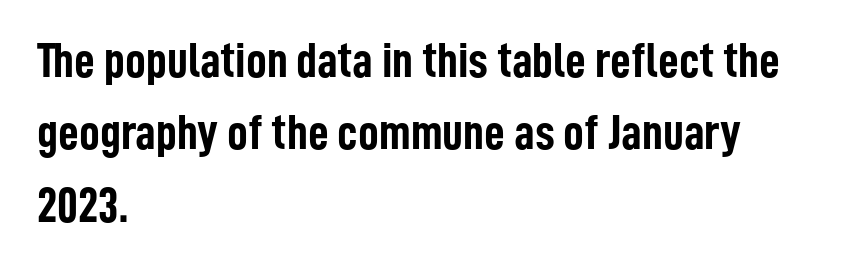
{"serif": "no", "italic": "no", "bold": "yes", "weight": "semibold", "width": "condensed", "stroke_contrast": "low", "x_height": "medium", "monospaced": "no", "underline": "no", "align": "left", "line_spacing": "normal", "line_spacing_ratio": 1.42, "letter_spacing": "normal", "letter_spacing_em": 0.0, "glyph_px": 51}
